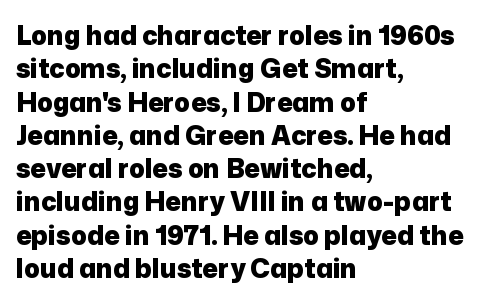
The image shows 26 px bold type, upright; set left-aligned, normal line spacing (1.28x), normal letter spacing, not underlined.
